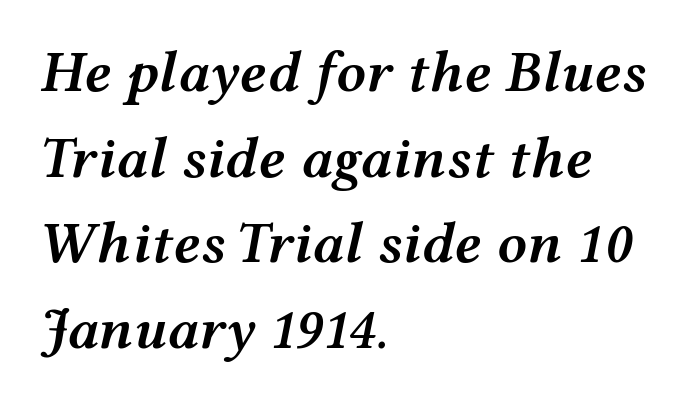
Q: Is the text bold? A: Semi-bold.
Q: Is the text italic (slanted)? A: Yes, it leans right by about 12 degrees.
Q: Is the text underlined? A: No.
Q: How is the paragraph aligned? A: Left-aligned.
Q: Is the spacing between letters normal or unusually wide? A: Normal.
Q: Is the spacing between lines tight, normal or loose? A: Normal.
Q: Width (condensed, normal, or wide)? A: Wide.
Q: Stroke contrast? A: Medium.
Q: x-height? A: Medium.
Q: Monospaced? A: No.
